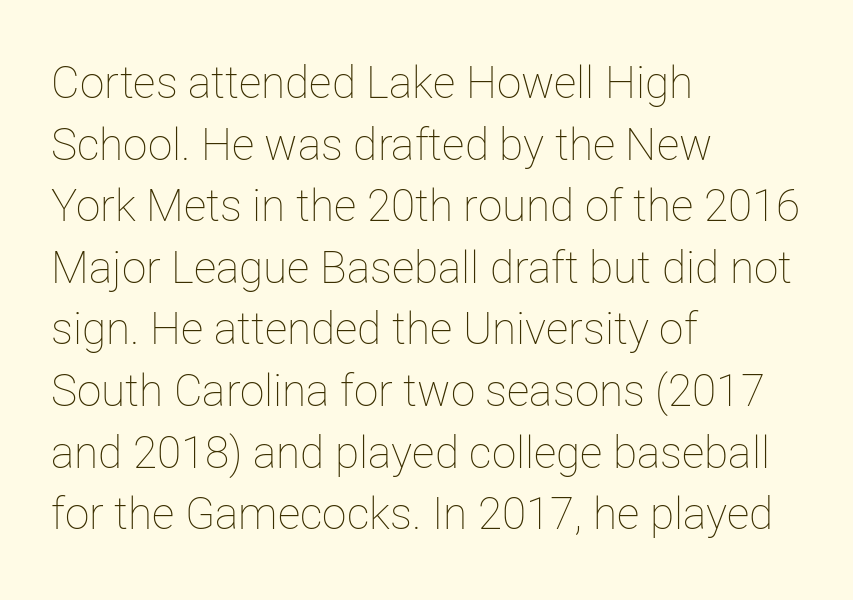
{"italic": "no", "bold": "no", "weight": "thin", "width": "normal", "stroke_contrast": "low", "x_height": "medium", "monospaced": "no", "underline": "no", "align": "left", "line_spacing": "normal", "line_spacing_ratio": 1.4, "letter_spacing": "normal", "letter_spacing_em": 0.0, "glyph_px": 44}
